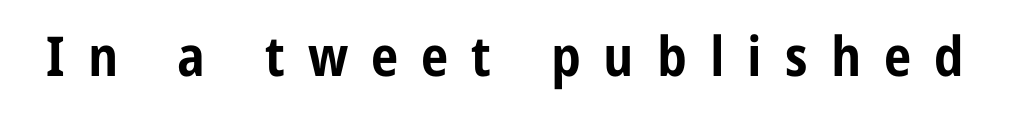
Unlike italic type, these characters show no tilt at all. Does the type have serifs? No, each stem ends abruptly. Strong, thick strokes mark this as bold type. Observe the wide spacing: letters keep a clear distance from each other. Decoration check: the copy has no underline. Looks like regular typesetting: each glyph gets only the width it needs.
